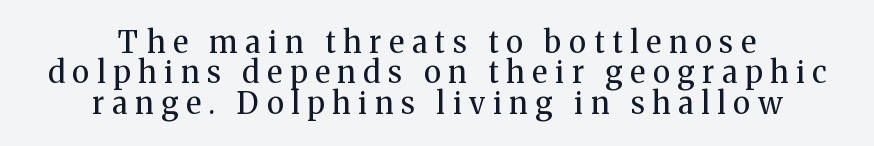
The image shows 30 px regular-weight serif type, upright; set centered, tight line spacing (1.01x), unusually wide letter spacing (+0.26 em), not underlined; medium stroke contrast and a medium x-height.
